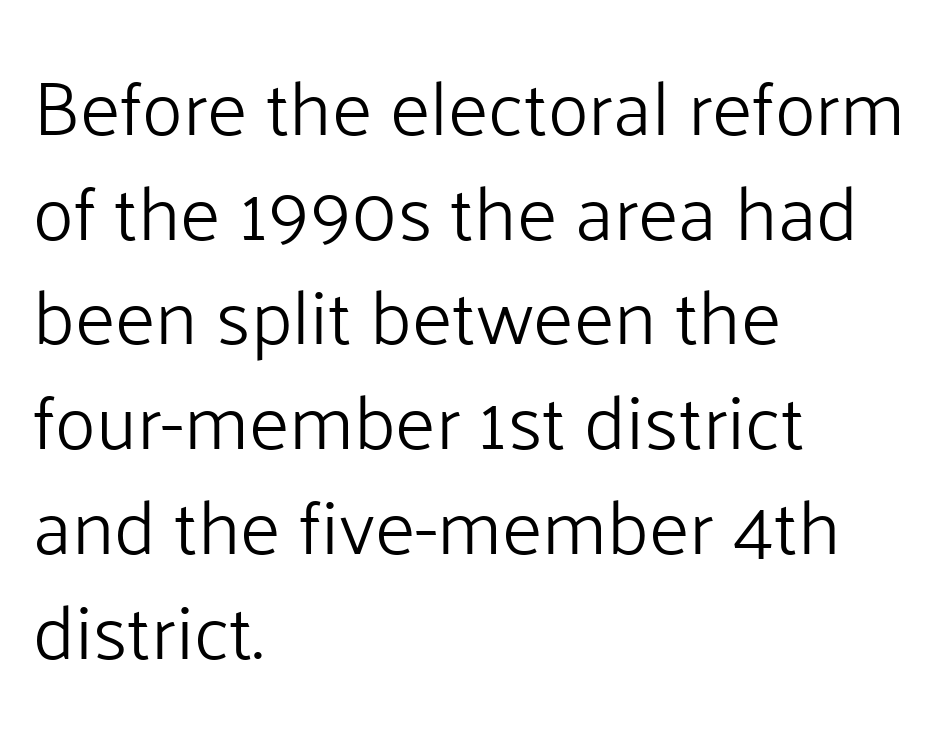
The image shows 77 px light sans-serif type, upright; set left-aligned, normal line spacing (1.36x), normal letter spacing, not underlined; low stroke contrast and a medium x-height.
